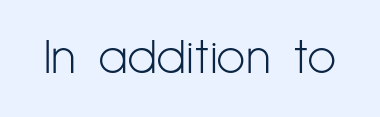
{"serif": "no", "italic": "no", "bold": "no", "weight": "light", "width": "condensed", "stroke_contrast": "low", "x_height": "medium", "monospaced": "no", "underline": "no", "letter_spacing": "normal", "letter_spacing_em": 0.0, "glyph_px": 50}
